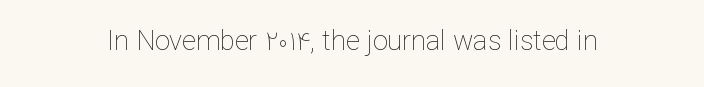
Q: Is the text bold? A: No.
Q: Is the text italic (slanted)? A: No, it is upright.
Q: Is the text underlined? A: No.
Q: How is the paragraph aligned? A: Centered.
Q: Is the spacing between letters normal or unusually wide? A: Normal.
